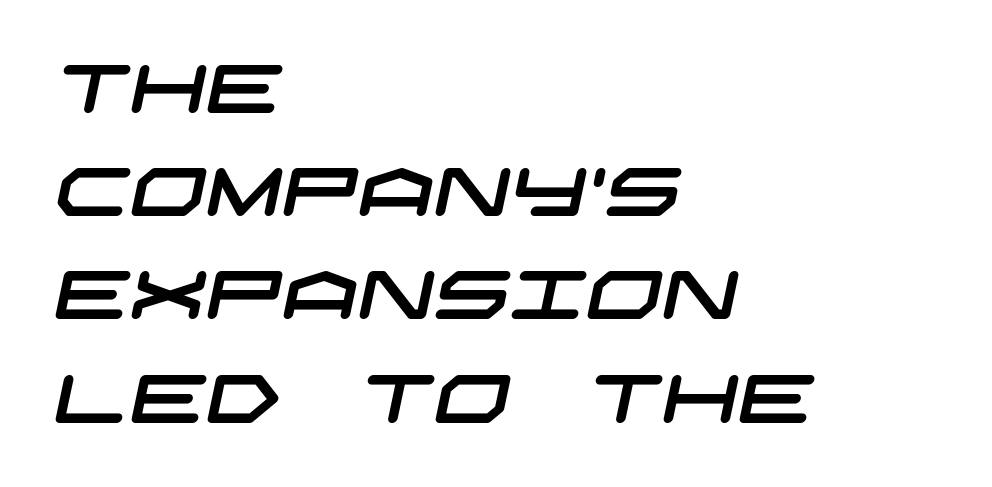
Q: Is the typeface a serif or a sans-serif typeface? A: Sans-serif.
Q: Is the text underlined? A: No.
Q: How is the paragraph aligned? A: Left-aligned.
Q: Is the spacing between letters normal or unusually wide? A: Normal.
Q: Is the spacing between lines tight, normal or loose? A: Normal.
Q: Width (condensed, normal, or wide)? A: Wide.
Q: Stroke contrast? A: Low.
Q: x-height? A: Large.
